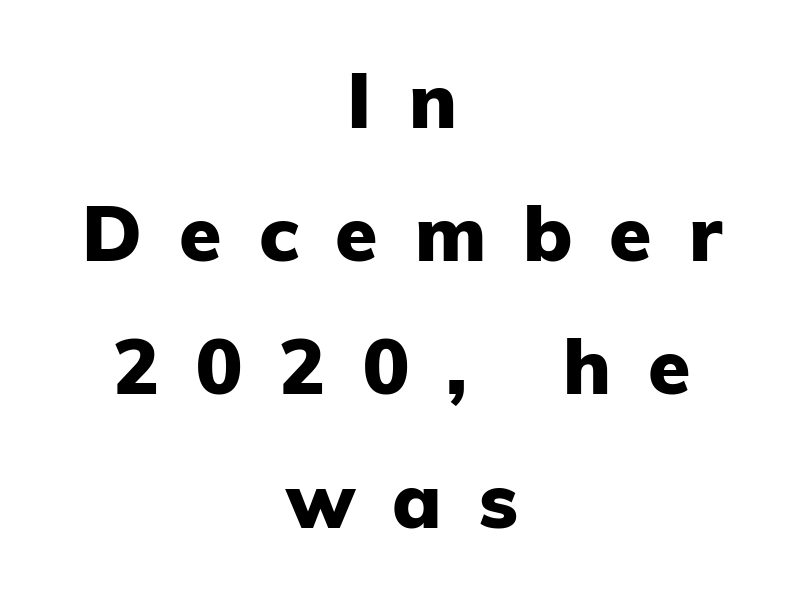
Note: no serifs on the glyphs. Spacing between characters has been opened up far beyond the box default. Does the lettering tilt? It doesn't — this is upright. These lines are centered, leaving both edges ragged. The sample has been set heavy, in full bold. Note the varied advance widths — an 'i' is clearly narrower than an 'm'.
